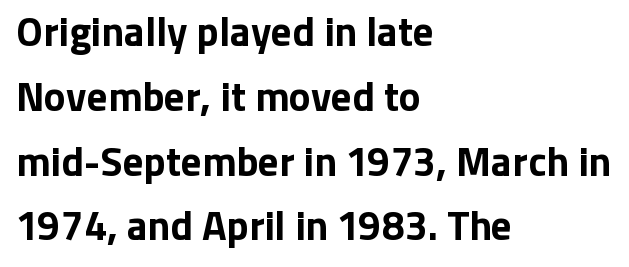
The image shows 41 px bold sans-serif type, upright; set left-aligned, normal line spacing (1.58x), normal letter spacing, not underlined; low stroke contrast and a medium x-height.
